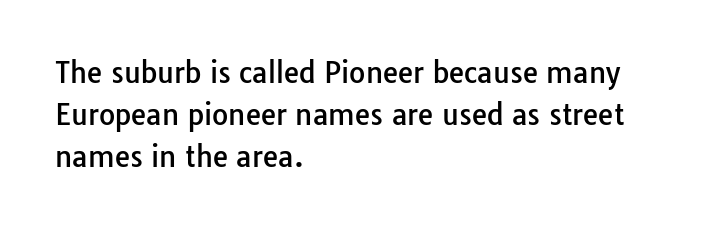
This is sans-serif lettering, the kind often seen on screens and signage. Summary of vertical rhythm: regular, with standard interline spacing. Note the varied advance widths — an 'i' is clearly narrower than an 'm'. Students, note that the glyphs here touch the page at normal intervals. No italicization has been applied; the sample stays upright.
